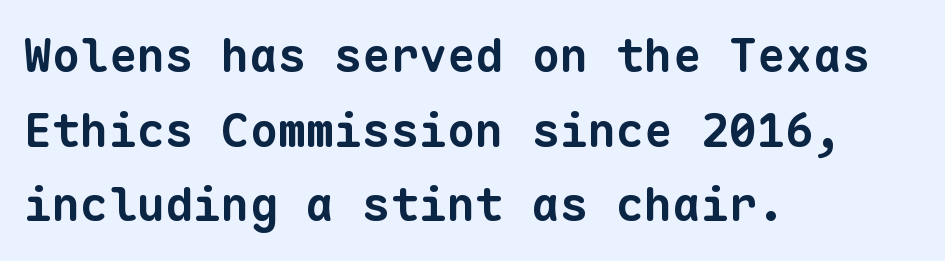
The image shows 47 px bold sans-serif type, monospaced; set left-aligned, normal line spacing (1.59x), normal letter spacing, not underlined; low stroke contrast and a medium x-height.
